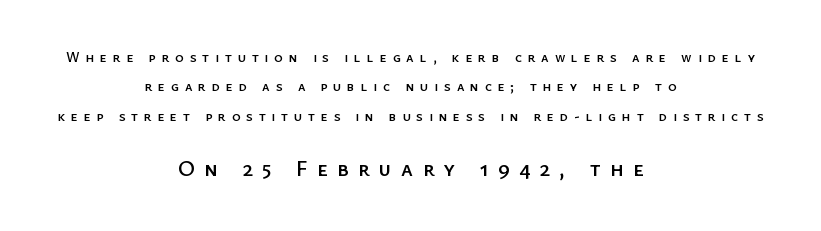
Here the second block reads like a headline and the first like body copy. Clear beneath every line of the passage. The leading is generous, giving the passage an open texture. Does the copy run flush right? No — it is centered line by line.
